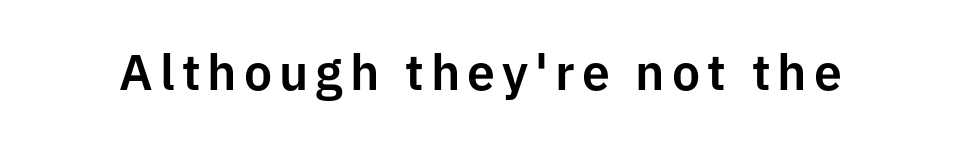
The image shows 50 px sans-serif type, upright; set not underlined; low stroke contrast and a medium x-height.
